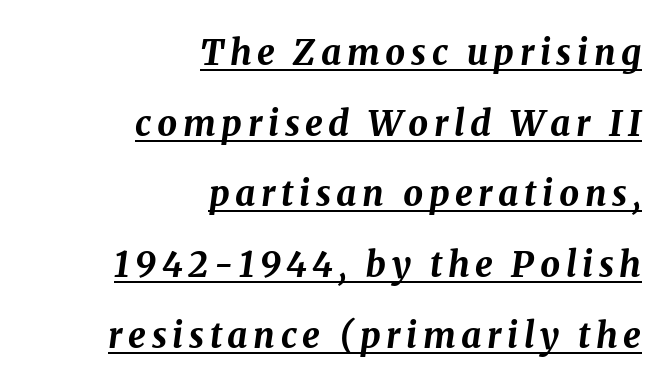
The image shows 35 px bold type, italic (leaning right); set right-aligned, loose line spacing (2.02x), underlined; medium stroke contrast and a medium x-height.
